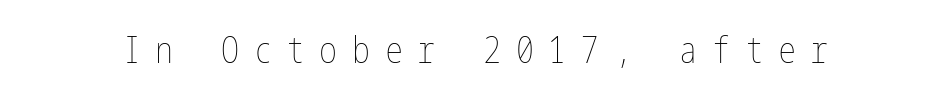
Check the space under the baseline: it is left empty. Letter spacing: wide. No letter is thick-stroked: the sample isn't bold. When letters stand straight like this, we call the style roman or upright.
